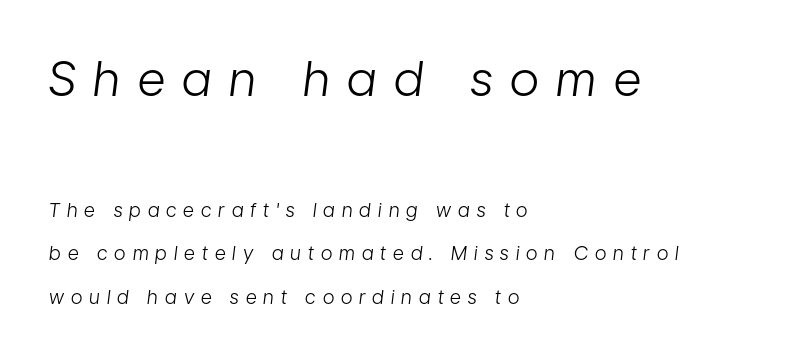
The space beneath each line is pristine and unruled. This block would shrink considerably if given ordinary leading; it's expanded now. Bigger letters appear in the top chunk; the bottom chunk is reduced. Each line starts at the same left margin while the right side varies.
